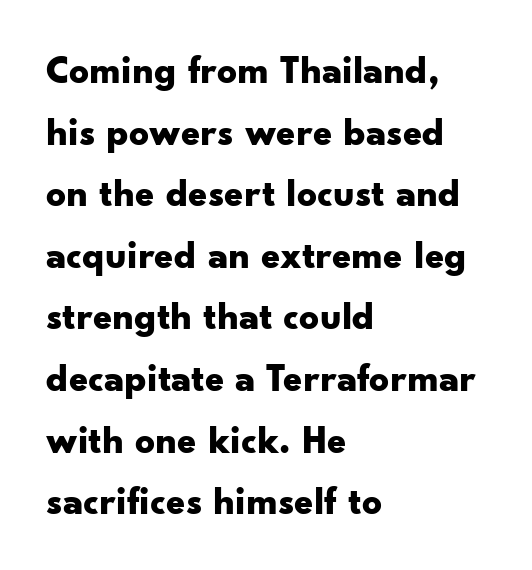
The image shows 39 px bold, wide sans-serif type, upright; set left-aligned, normal line spacing (1.58x), normal letter spacing, not underlined; low stroke contrast and a small x-height.
